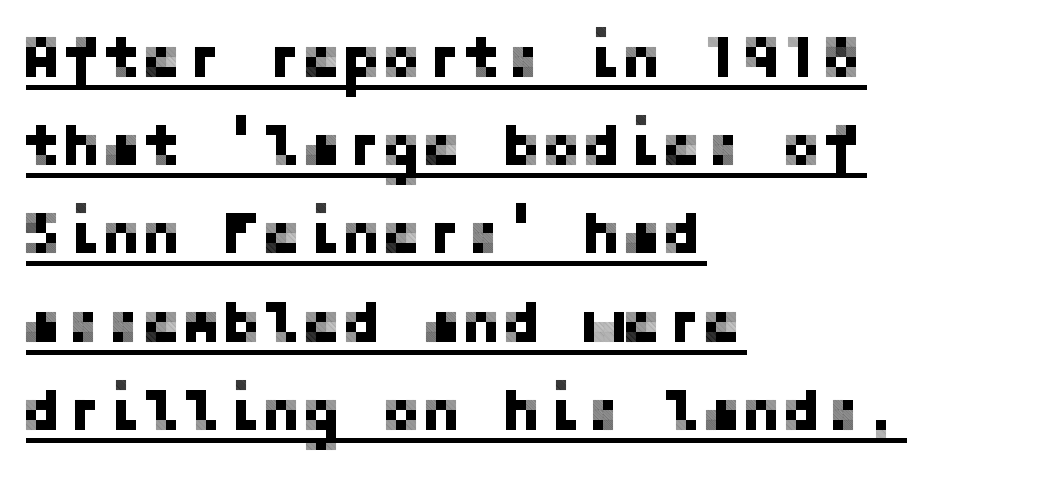
{"serif": "no", "italic": "no", "width": "normal", "stroke_contrast": "low", "x_height": "medium", "underline": "yes", "align": "left", "line_spacing": "normal", "line_spacing_ratio": 1.47, "letter_spacing": "normal", "letter_spacing_em": 0.0, "glyph_px": 60}
